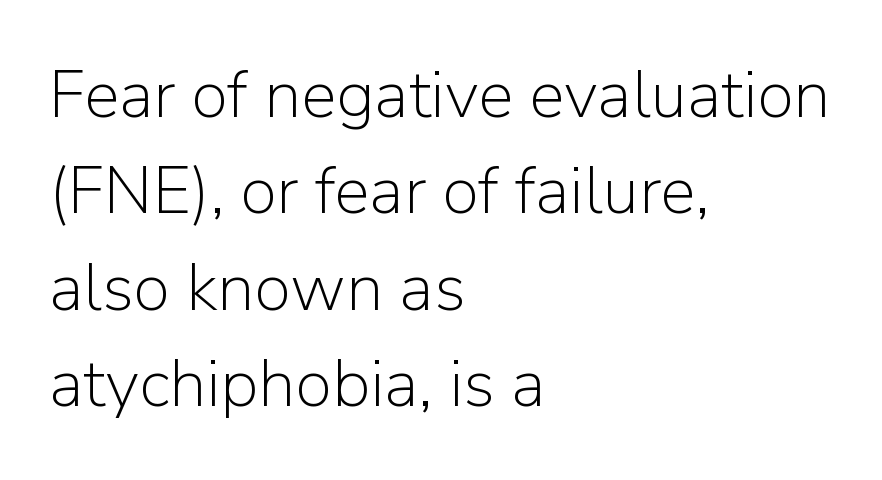
Q: Is the text bold? A: No.
Q: Is the text italic (slanted)? A: No, it is upright.
Q: Is the typeface a serif or a sans-serif typeface? A: Sans-serif.
Q: Is the text underlined? A: No.
Q: How is the paragraph aligned? A: Left-aligned.
Q: Is the spacing between letters normal or unusually wide? A: Normal.
Q: Is the spacing between lines tight, normal or loose? A: Normal.
Q: Width (condensed, normal, or wide)? A: Normal.
Q: Stroke contrast? A: Low.
Q: x-height? A: Medium.
Q: Monospaced? A: No.
